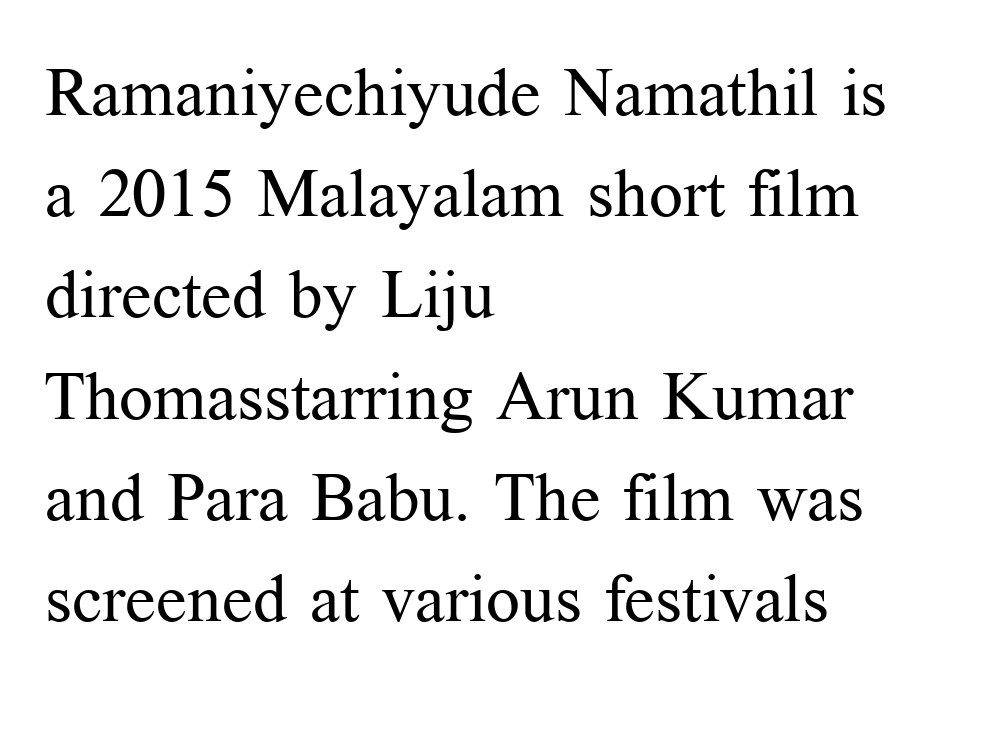
The passage shown is typed in a proportional face where columns would drift. The letters look calm and open, with moderate or lighter stems. Does the type have serifs? Yes, each stem ends in a small foot. A roman cut, with each character standing at attention. Underline: absent. Look at the tracking — it's just the regular setting, nothing added.
